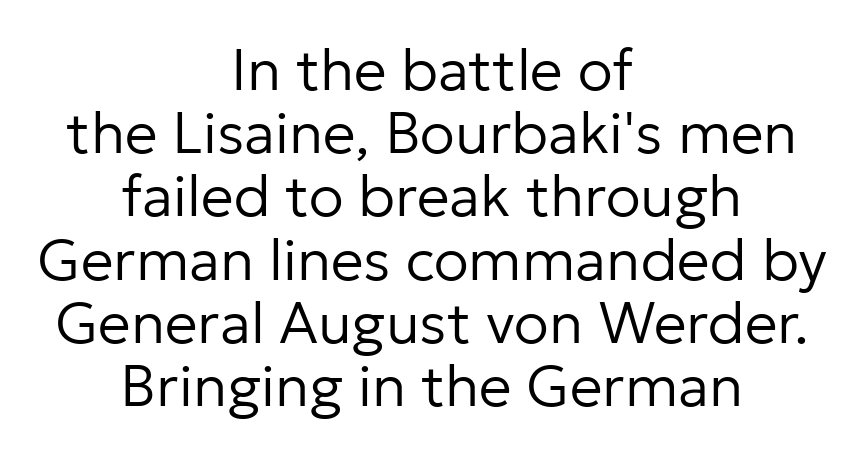
No chunkiness to these letters — they're not bold. These lines are rendered in a variable-pitch font. If you folded the block vertically in half, each line would mirror itself in length. Clear beneath every line of the passage. Characters remain perfectly vertical along every line.
